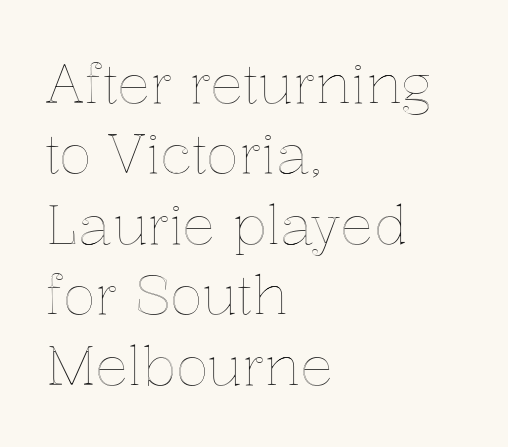
Q: Is the text italic (slanted)? A: No, it is upright.
Q: Is the text underlined? A: No.
Q: How is the paragraph aligned? A: Left-aligned.
Q: Is the spacing between letters normal or unusually wide? A: Normal.
Q: Is the spacing between lines tight, normal or loose? A: Normal.
Q: Width (condensed, normal, or wide)? A: Normal.
Q: x-height? A: Medium.
Q: Monospaced? A: No.
